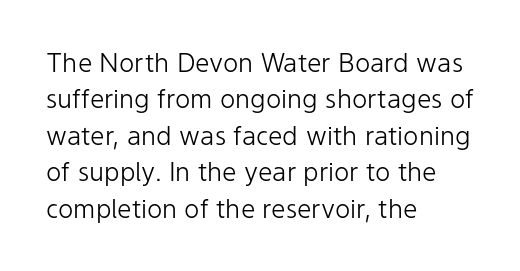
The image shows 26 px text type, upright; set left-aligned, normal line spacing (1.4x), normal letter spacing, not underlined.
